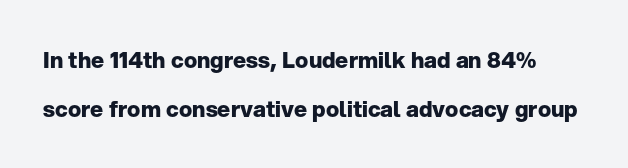
{"italic": "no", "bold": "yes", "underline": "no", "line_spacing": "loose", "line_spacing_ratio": 2.22, "letter_spacing": "normal", "letter_spacing_em": 0.0, "glyph_px": 22}
